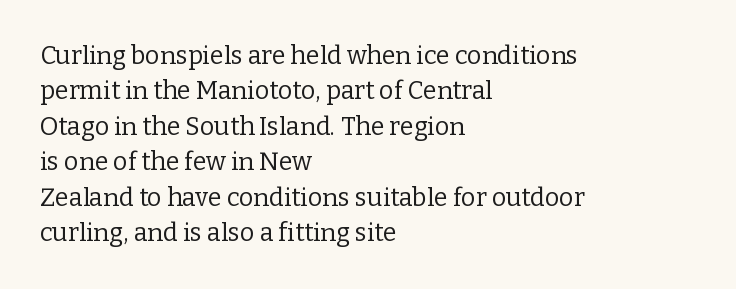
Plain, unruled lines of type. Is the type heavy? It reads as light-to-regular instead. Interline gaps are of average width in this sample. In terms of posture, this sample is upright. These lines are set flush left with a ragged right edge. Nothing unusual about the tracking: characters are spaced as the font intends.
